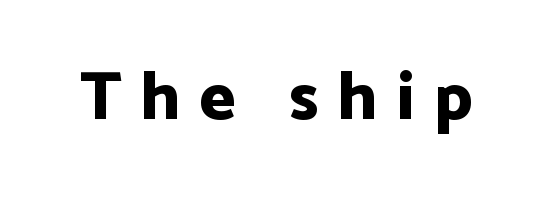
{"serif": "no", "italic": "no", "bold": "yes", "weight": "bold", "width": "normal", "stroke_contrast": "low", "x_height": "medium", "monospaced": "no", "underline": "no", "letter_spacing": "wide", "letter_spacing_em": 0.28, "glyph_px": 68}
